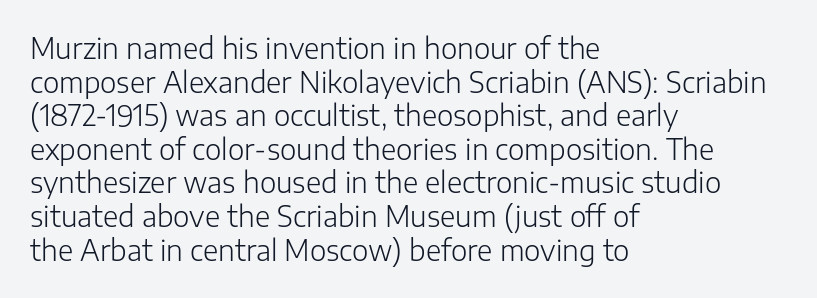
Q: Is the text bold? A: No.
Q: Is the text italic (slanted)? A: No, it is upright.
Q: Is the typeface a serif or a sans-serif typeface? A: Sans-serif.
Q: Is the text underlined? A: No.
Q: How is the paragraph aligned? A: Left-aligned.
Q: Is the spacing between letters normal or unusually wide? A: Normal.
Q: Width (condensed, normal, or wide)? A: Normal.
Q: Stroke contrast? A: Low.
Q: x-height? A: Medium.
Q: Monospaced? A: No.
